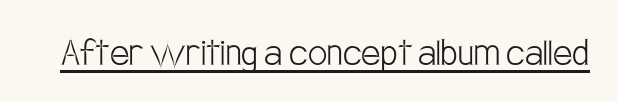
The image shows 43 px light, condensed sans-serif type, upright; set normal letter spacing, underlined; low stroke contrast and a large x-height.
